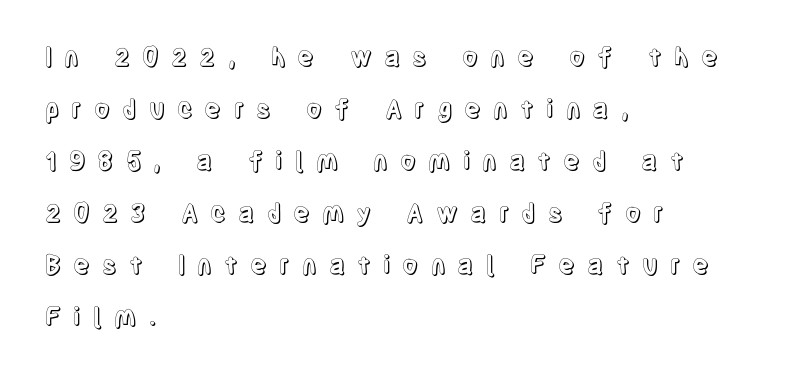
{"italic": "no", "underline": "no", "align": "left", "line_spacing": "loose", "line_spacing_ratio": 2.08, "letter_spacing": "wide", "letter_spacing_em": 0.47, "glyph_px": 25}
